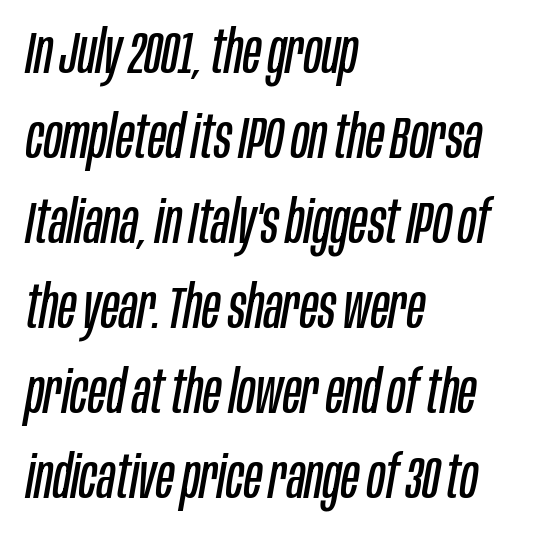
Here the glyphs are tracked normally, forming tight word shapes. The face used here has a pronounced slope to its letters. Is the stroke heavy? The answer is a plain regular-or-lighter. A student would call this left alignment; a typographer would say flush left, rag right. Character widths vary here, with narrow letters taking less room than wide ones. In terms of leading, this rendering sits right in the middle.
